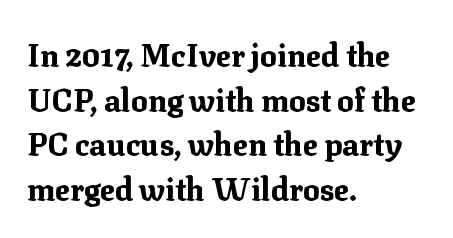
Q: Is the text bold? A: Yes.
Q: Is the text italic (slanted)? A: No, it is upright.
Q: Is the typeface a serif or a sans-serif typeface? A: Serif.
Q: Is the text underlined? A: No.
Q: How is the paragraph aligned? A: Left-aligned.
Q: Is the spacing between letters normal or unusually wide? A: Normal.
Q: Is the spacing between lines tight, normal or loose? A: Normal.
Q: Width (condensed, normal, or wide)? A: Normal.
Q: Stroke contrast? A: Medium.
Q: x-height? A: Medium.
Q: Monospaced? A: No.
